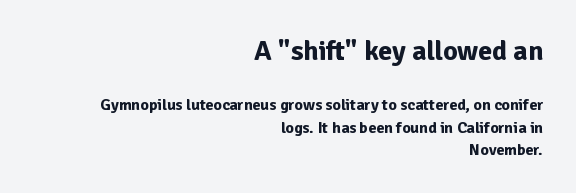
You could not count columns in this text — the font is proportionally spaced. The glyphs in this specimen are sans serif. This rendering leaves character spacing at its baseline value. The font's upright variant was chosen for this text.
